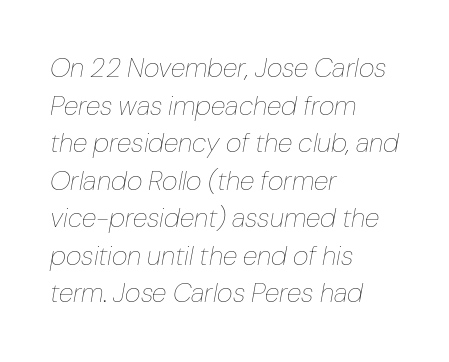
Visually the block forms a straight wall on the left and a jagged coastline on the right. The space beneath each line is pristine and unruled. Nothing unusual about the tracking: characters are spaced as the font intends. Caption: face not bold, strokes unweighted. There's an unmistakable incline to the writing here. Regarding leading, the lines here are spaced in the standard way.
